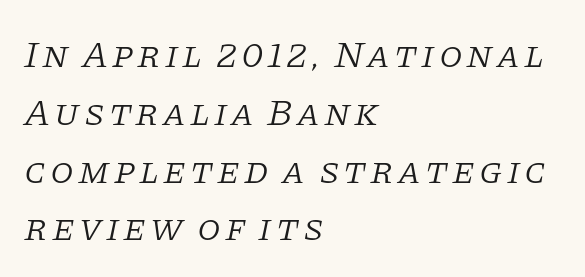
{"serif": "yes", "italic": "yes", "lean": "right", "slant_degrees": 11, "bold": "no", "weight": "light", "width": "normal", "stroke_contrast": "low", "x_height": "large", "monospaced": "no", "underline": "no", "align": "left", "line_spacing": "normal", "line_spacing_ratio": 1.52, "glyph_px": 38}
